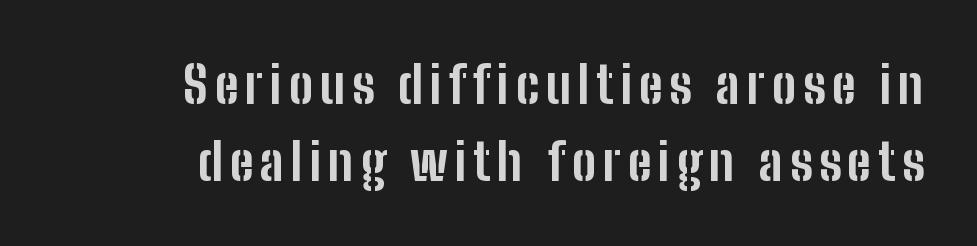
{"serif": "no", "italic": "no", "bold": "yes", "weight": "bold", "width": "condensed", "stroke_contrast": "low", "x_height": "medium", "monospaced": "no", "underline": "no", "line_spacing": "normal", "line_spacing_ratio": 1.51, "glyph_px": 51}
